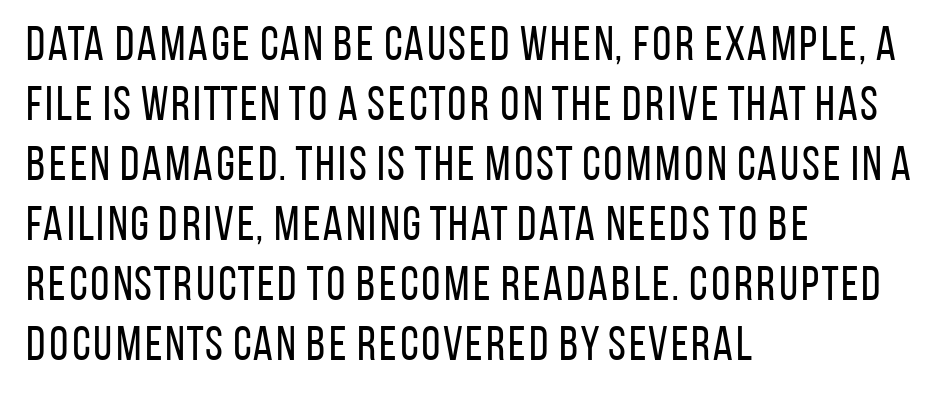
Successive baselines arrive at the customary interval. Each row of text sits above clean, open space. Nope, not italic — everything's standing straight. The rendering uses natural spacing where letterforms have individual widths. Examine the stroke ends and you'll find no serifs.
